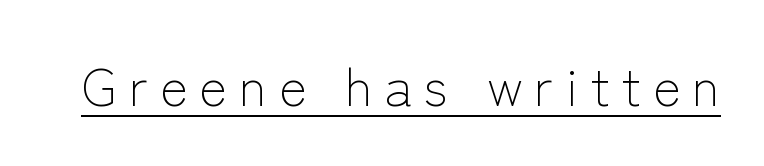
The image shows 53 px light sans-serif type, upright; set unusually wide letter spacing (+0.22 em), underlined; low stroke contrast and a medium x-height.
